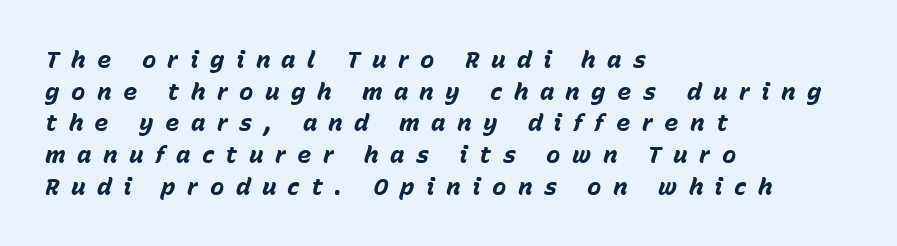
The image shows 24 px bold type, italic (leaning right); set left-aligned, normal line spacing (1.32x), unusually wide letter spacing (+0.48 em), not underlined.
